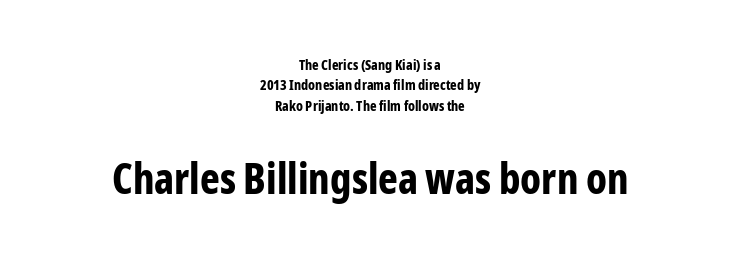
Q: Is the text bold? A: Yes.
Q: Is the text italic (slanted)? A: No, it is upright.
Q: Is the typeface a serif or a sans-serif typeface? A: Sans-serif.
Q: Is the text underlined? A: No.
Q: How is the paragraph aligned? A: Centered.
Q: Is the spacing between letters normal or unusually wide? A: Normal.
Q: Is the spacing between lines tight, normal or loose? A: Normal.
Q: Which block of text is set in a larger size, the first (top) or the second (bottom)? A: The second (bottom) one.
Q: Width (condensed, normal, or wide)? A: Condensed.
Q: Stroke contrast? A: Low.
Q: x-height? A: Medium.
Q: Monospaced? A: No.
